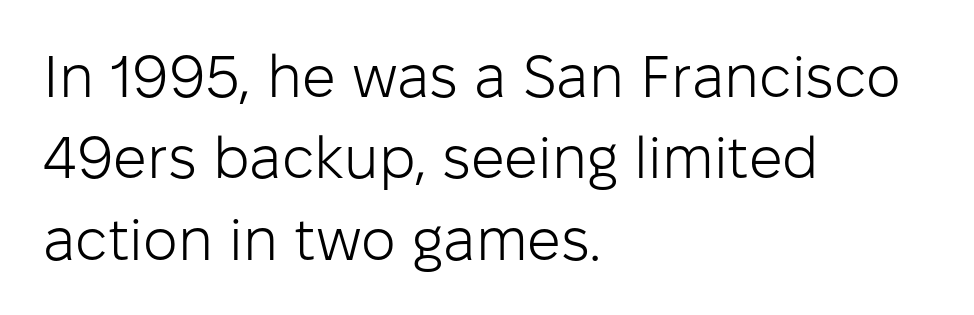
{"serif": "no", "italic": "no", "bold": "no", "weight": "light", "width": "normal", "stroke_contrast": "low", "x_height": "medium", "monospaced": "no", "underline": "no", "align": "left", "line_spacing": "normal", "line_spacing_ratio": 1.38, "letter_spacing": "normal", "letter_spacing_em": 0.0, "glyph_px": 59}
